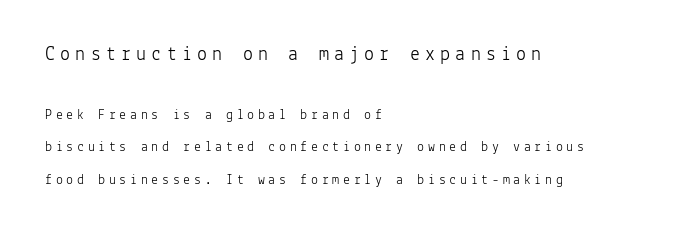
The horizontal fit of the characters is loose and conspicuously gappy. Honestly, there is no underline to notice here at all. If you drew a ruler down the left edge, every line would touch it. The block of text is sparse from top to bottom, with ample space between rows.
